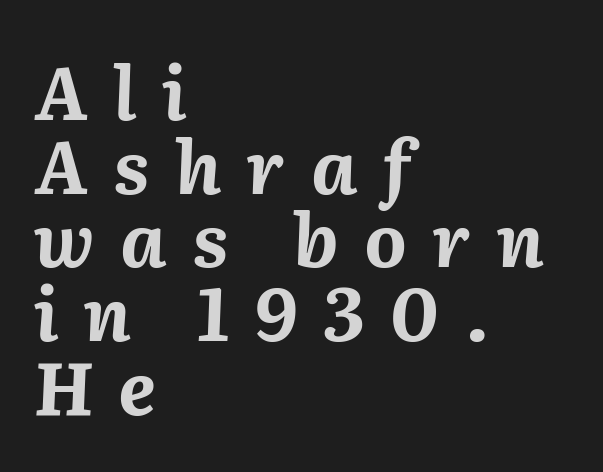
The image shows 73 px bold type, italic (leaning right); set left-aligned, tight line spacing (1.01x), unusually wide letter spacing (+0.35 em), not underlined; medium stroke contrast and a medium x-height.
